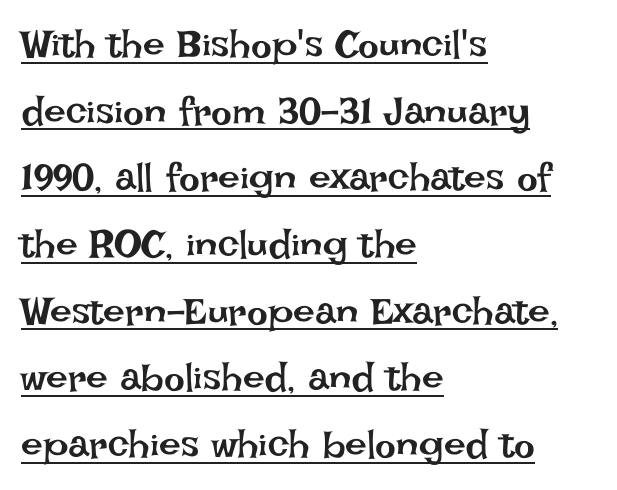
The image shows 39 px regular-weight type, upright; set left-aligned, line spacing 1.71x, normal letter spacing, underlined; low stroke contrast and a large x-height.
